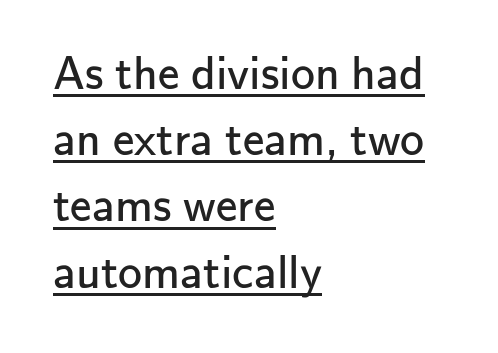
{"serif": "no", "italic": "no", "bold": "no", "weight": "regular", "width": "normal", "stroke_contrast": "low", "x_height": "small", "monospaced": "no", "underline": "yes", "align": "left", "line_spacing": "normal", "line_spacing_ratio": 1.38, "letter_spacing": "normal", "letter_spacing_em": 0.0, "glyph_px": 48}
